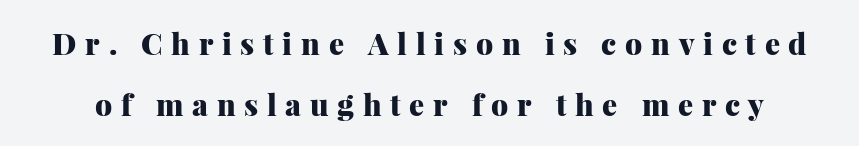
Unmarked baselines from the first word to the last. Substantial extra tracking has been applied to these lines. These lines are composed in type with serifs. The block of text is sparse from top to bottom, with ample space between rows.
